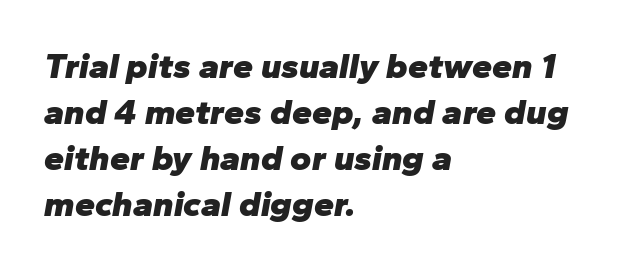
Designer's note — italics engaged. The passage shown has conventional tracking throughout. Summary of weight: heavy, a full bold. Leftover space on each line is placed entirely after the last word. Rows of type keep a routine distance in the vertical direction.
